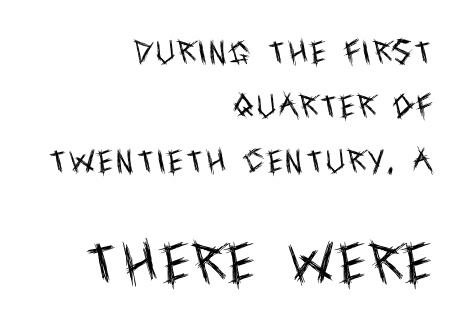
{"serif": "no", "italic": "no", "bold": "no", "weight": "regular", "width": "condensed", "x_height": "large", "monospaced": "no", "underline": "no", "align": "right", "line_spacing": "loose", "line_spacing_ratio": 2.09, "larger_block": "second", "size_ratio": 1.77, "glyph_px": 46}
